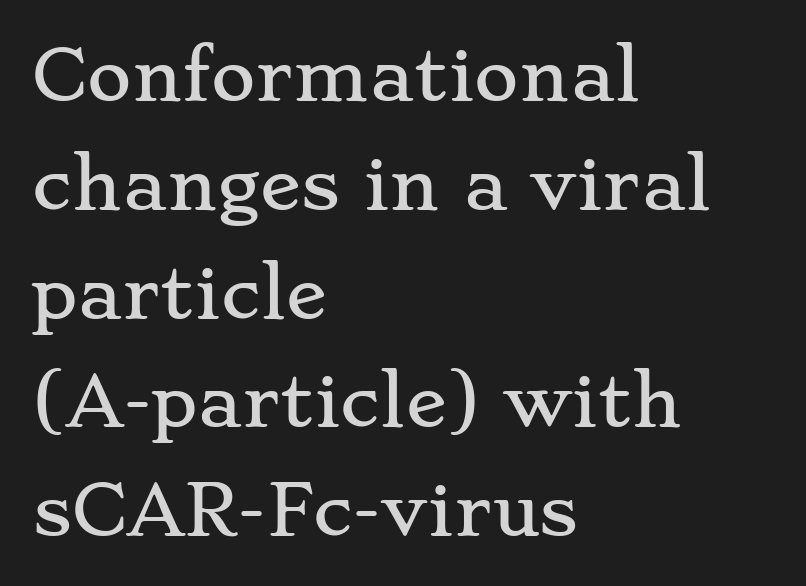
The image shows 68 px wide serif type, upright; set left-aligned, normal line spacing (1.6x), normal letter spacing, not underlined; low stroke contrast and a small x-height.
